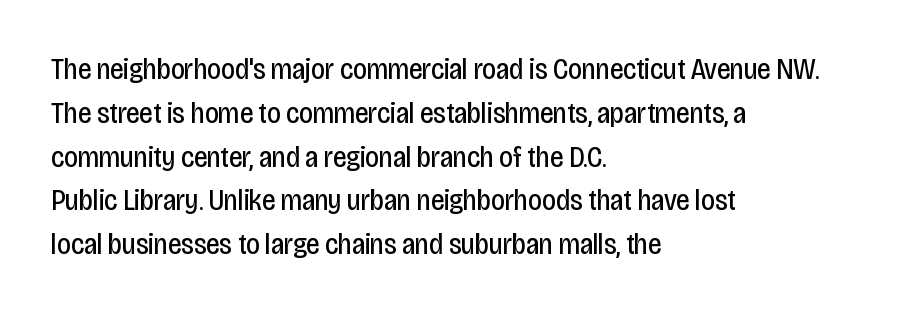
{"serif": "no", "italic": "no", "bold": "no", "weight": "regular", "width": "condensed", "stroke_contrast": "low", "x_height": "large", "monospaced": "no", "underline": "no", "align": "left", "line_spacing": "normal", "line_spacing_ratio": 1.46, "letter_spacing": "normal", "letter_spacing_em": 0.0, "glyph_px": 30}
